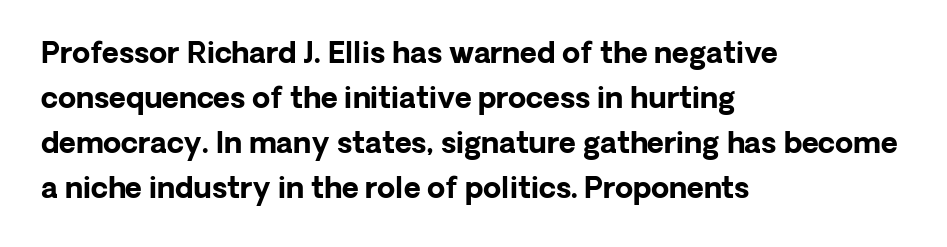
The image shows 29 px bold sans-serif type, upright; set left-aligned, normal line spacing (1.55x), normal letter spacing, not underlined; low stroke contrast and a medium x-height.
